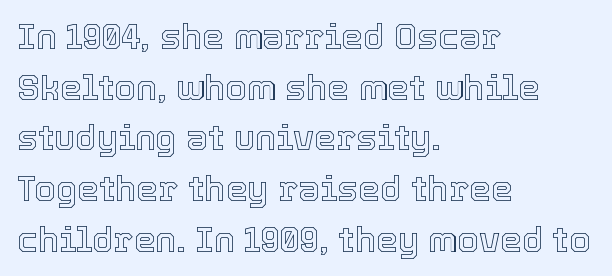
{"italic": "no", "width": "normal", "x_height": "medium", "monospaced": "no", "underline": "no", "align": "left", "line_spacing": "normal", "line_spacing_ratio": 1.45, "letter_spacing": "normal", "letter_spacing_em": 0.0, "glyph_px": 35}
